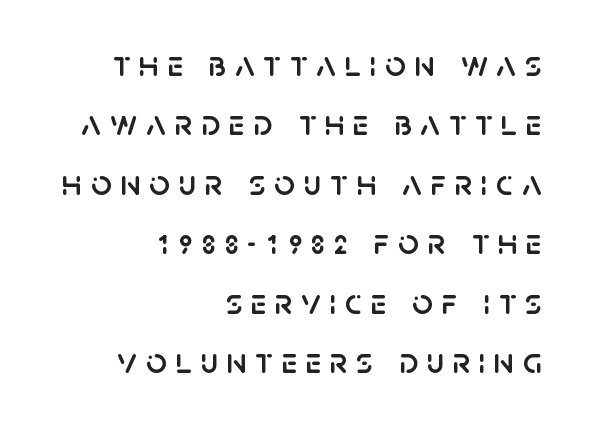
Q: Is the text italic (slanted)? A: No, it is upright.
Q: Is the typeface a serif or a sans-serif typeface? A: Sans-serif.
Q: Is the text underlined? A: No.
Q: How is the paragraph aligned? A: Right-aligned.
Q: Is the spacing between letters normal or unusually wide? A: Unusually wide.
Q: Is the spacing between lines tight, normal or loose? A: Normal.
Q: Width (condensed, normal, or wide)? A: Normal.
Q: Stroke contrast? A: Low.
Q: x-height? A: Large.
Q: Monospaced? A: No.
